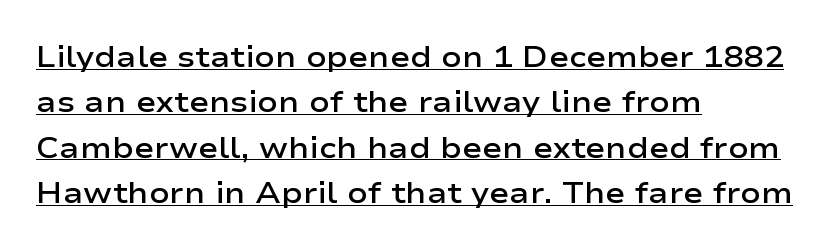
{"serif": "no", "italic": "no", "bold": "semi", "weight": "semibold", "width": "wide", "stroke_contrast": "low", "x_height": "medium", "monospaced": "no", "underline": "yes", "align": "left", "line_spacing": "normal", "line_spacing_ratio": 1.51, "letter_spacing": "normal", "letter_spacing_em": 0.0, "glyph_px": 30}
